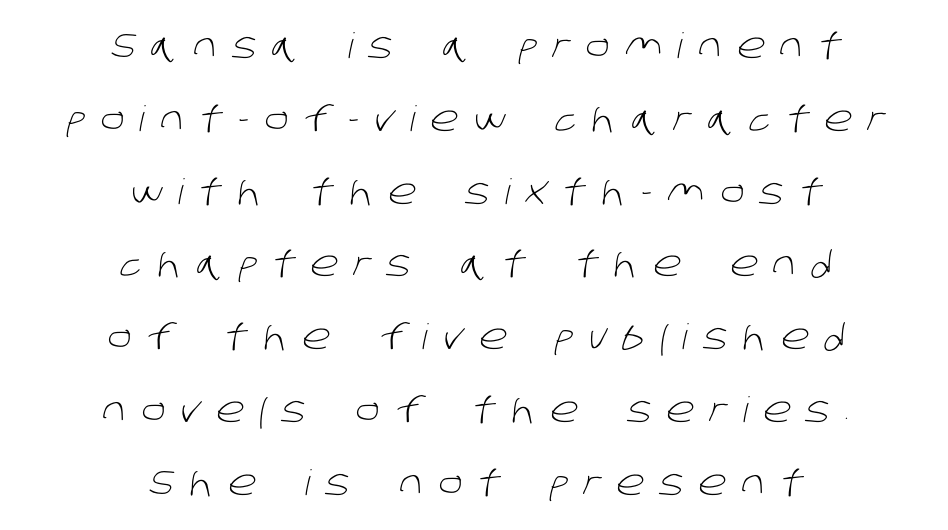
The image shows 35 px light sans-serif type; set centered, loose line spacing (2.08x), unusually wide letter spacing (+0.44 em), not underlined; low stroke contrast and a large x-height.
